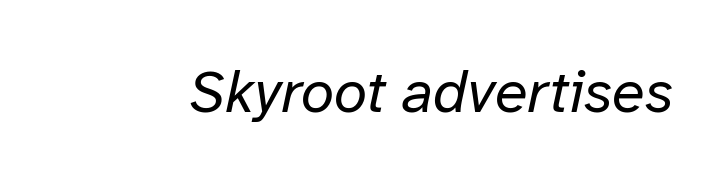
{"italic": "yes", "lean": "right", "slant_degrees": 12, "bold": "no", "weight": "regular", "width": "normal", "stroke_contrast": "low", "x_height": "medium", "monospaced": "no", "underline": "no", "letter_spacing": "normal", "letter_spacing_em": 0.0, "glyph_px": 60}
